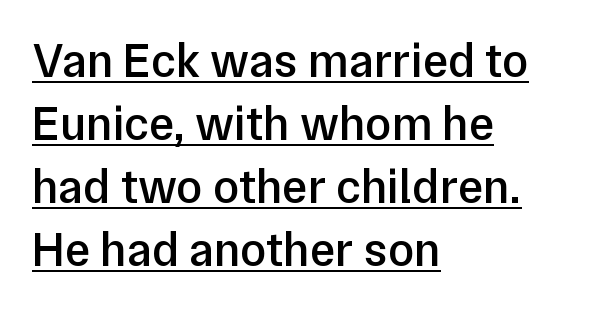
The image shows 48 px semibold sans-serif type, upright; set left-aligned, normal line spacing (1.31x), normal letter spacing, underlined; low stroke contrast and a medium x-height.
